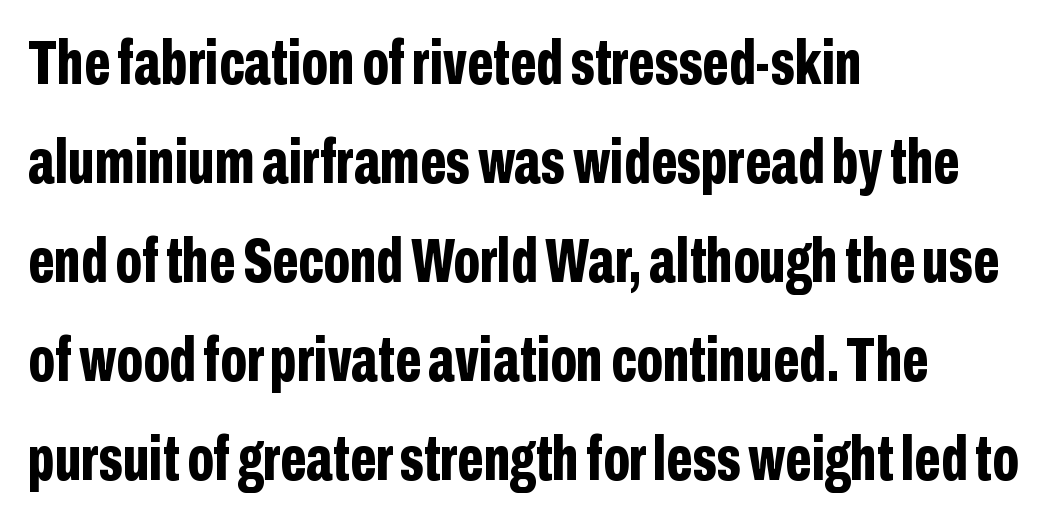
Unlike a traditional serif, this face leaves its strokes unadorned. Italic? Not at all — the glyphs are vertical. Is the block centered? No — it sits flush against the left margin. The rendering uses natural spacing where letterforms have individual widths.
